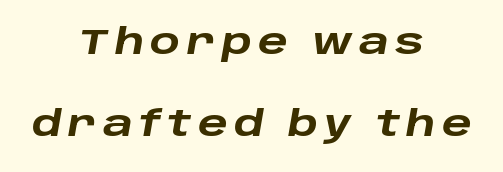
This sample is center-justified, so both line endings float freely. As a designer I'd log this as weight 700, bold. Looks like regular typesetting: each glyph gets only the width it needs. The font's italic variant was chosen for this text. The specimen omits any rule beneath the text block's lines. The rendering uses a large line-height, opening up the rows.
